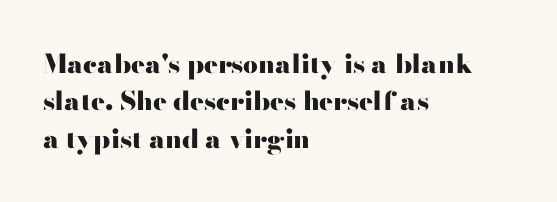
The image shows 26 px bold type, upright; set left-aligned, normal line spacing (1.44x), normal letter spacing, not underlined.
